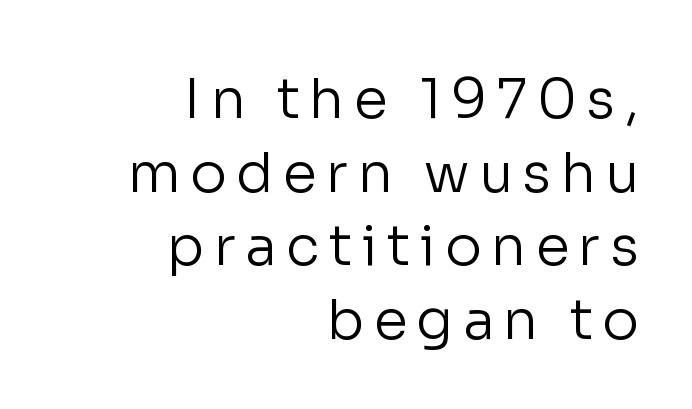
{"serif": "no", "italic": "no", "bold": "no", "weight": "regular", "width": "normal", "stroke_contrast": "low", "x_height": "medium", "monospaced": "no", "underline": "no", "align": "right", "line_spacing": "normal", "line_spacing_ratio": 1.34, "glyph_px": 55}
